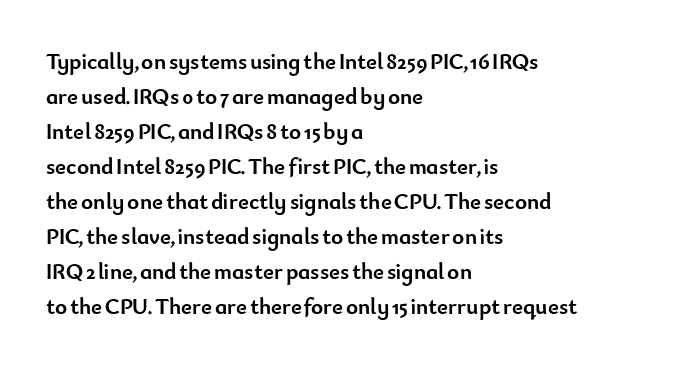
{"italic": "no", "bold": "yes", "underline": "no", "align": "left", "line_spacing": "normal", "line_spacing_ratio": 1.52, "letter_spacing": "normal", "letter_spacing_em": 0.0, "glyph_px": 23}
